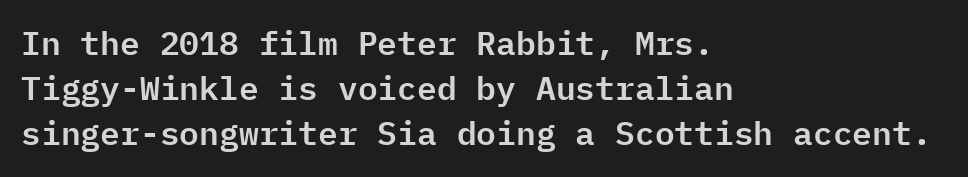
The image shows 33 px sans-serif type, upright, monospaced; set left-aligned, normal line spacing (1.37x), normal letter spacing, not underlined; low stroke contrast and a medium x-height.
